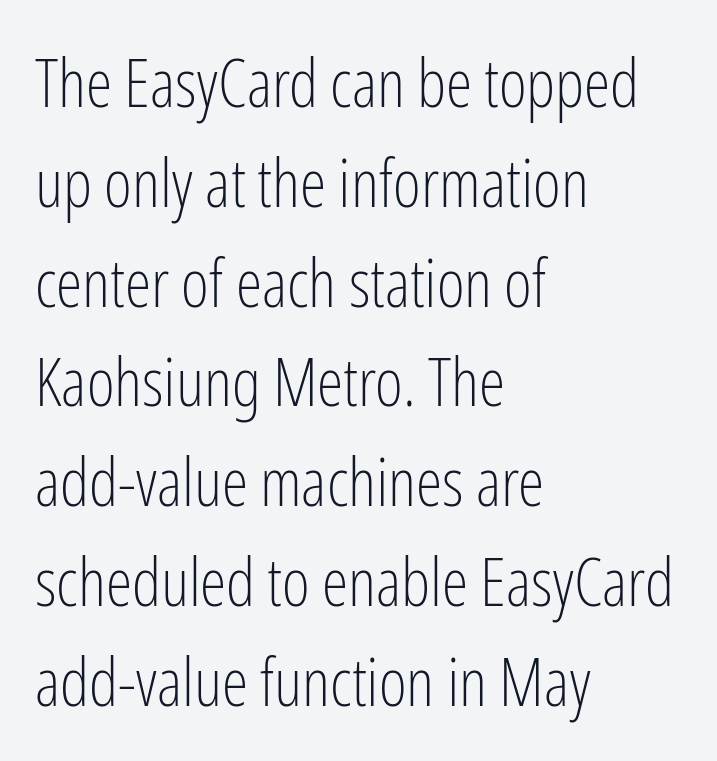
Q: Is the text bold? A: No.
Q: Is the text italic (slanted)? A: No, it is upright.
Q: Is the typeface a serif or a sans-serif typeface? A: Sans-serif.
Q: Is the text underlined? A: No.
Q: How is the paragraph aligned? A: Left-aligned.
Q: Is the spacing between letters normal or unusually wide? A: Normal.
Q: Is the spacing between lines tight, normal or loose? A: Normal.
Q: Width (condensed, normal, or wide)? A: Condensed.
Q: Stroke contrast? A: Low.
Q: x-height? A: Medium.
Q: Monospaced? A: No.
